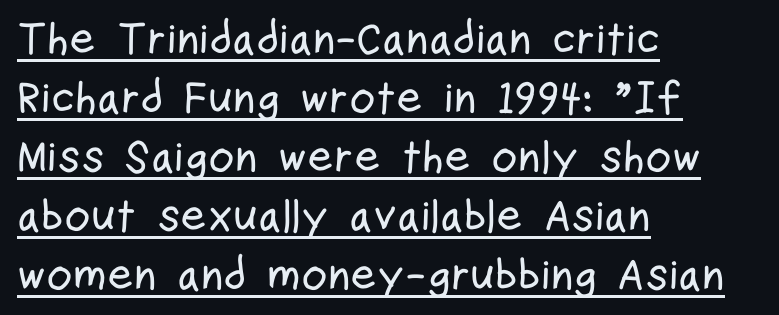
{"serif": "no", "italic": "no", "width": "condensed", "stroke_contrast": "low", "x_height": "medium", "monospaced": "no", "underline": "yes", "align": "left", "line_spacing": "normal", "line_spacing_ratio": 1.31, "letter_spacing": "normal", "letter_spacing_em": 0.0, "glyph_px": 45}
